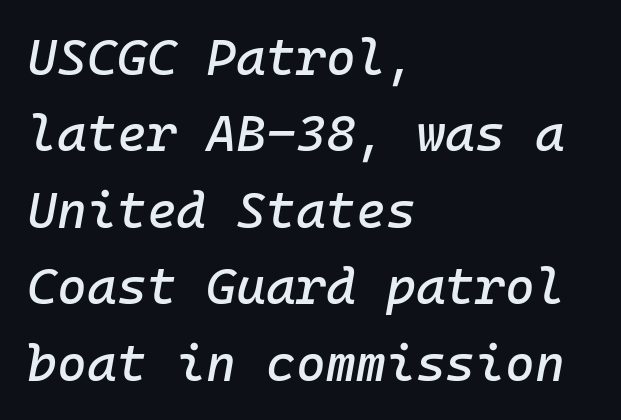
{"italic": "yes", "lean": "right", "slant_degrees": 10, "width": "normal", "stroke_contrast": "low", "x_height": "medium", "monospaced": "yes", "underline": "no", "align": "left", "line_spacing": "normal", "line_spacing_ratio": 1.5, "letter_spacing": "normal", "letter_spacing_em": 0.0, "glyph_px": 51}
